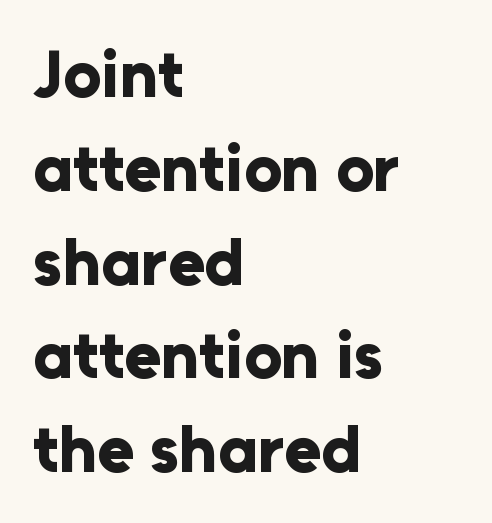
{"serif": "no", "italic": "no", "bold": "yes", "weight": "bold", "width": "normal", "stroke_contrast": "low", "x_height": "medium", "monospaced": "no", "underline": "no", "align": "left", "line_spacing": "normal", "line_spacing_ratio": 1.4, "letter_spacing": "normal", "letter_spacing_em": 0.0, "glyph_px": 67}
